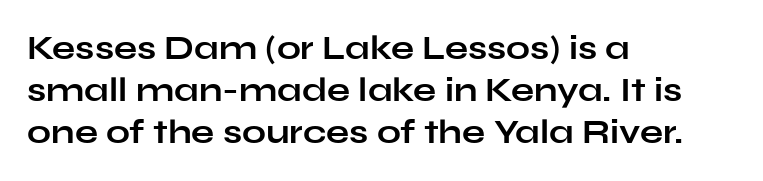
Notice how the passage keeps a crisp vertical edge on the left only. Spacing verdict: proportional, widths tailored to each character. Descender tails drop into unmarked territory. The typography opts for an upright posture over an oblique one. A dark, heavy texture on the line: the type is bold. How are the letters spaced? Ordinarily, with no added tracking.
